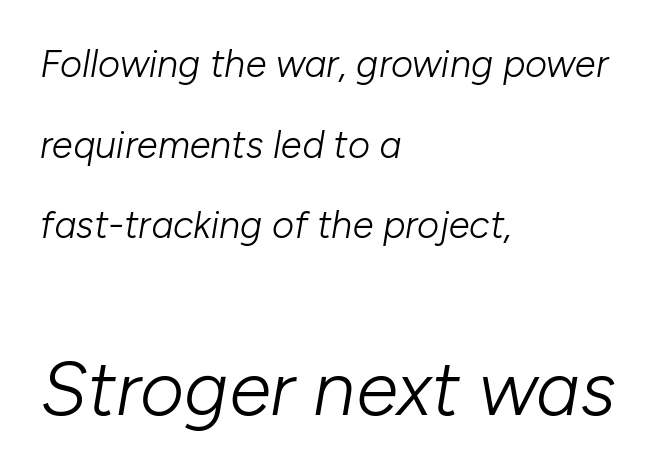
{"italic": "yes", "lean": "right", "slant_degrees": 10, "bold": "no", "weight": "light", "width": "normal", "stroke_contrast": "low", "x_height": "medium", "monospaced": "no", "underline": "no", "align": "left", "line_spacing": "loose", "line_spacing_ratio": 2.12, "letter_spacing": "normal", "letter_spacing_em": 0.0, "larger_block": "second", "size_ratio": 2.0, "glyph_px": 76}
